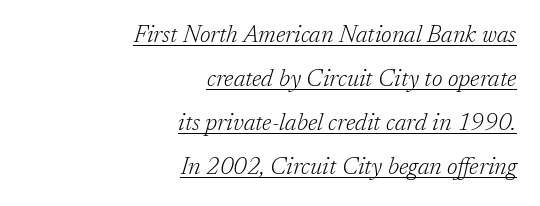
{"italic": "yes", "lean": "right", "slant_degrees": 17, "bold": "no", "underline": "yes", "align": "right", "line_spacing_ratio": 1.84, "letter_spacing": "normal", "letter_spacing_em": 0.0, "glyph_px": 24}
